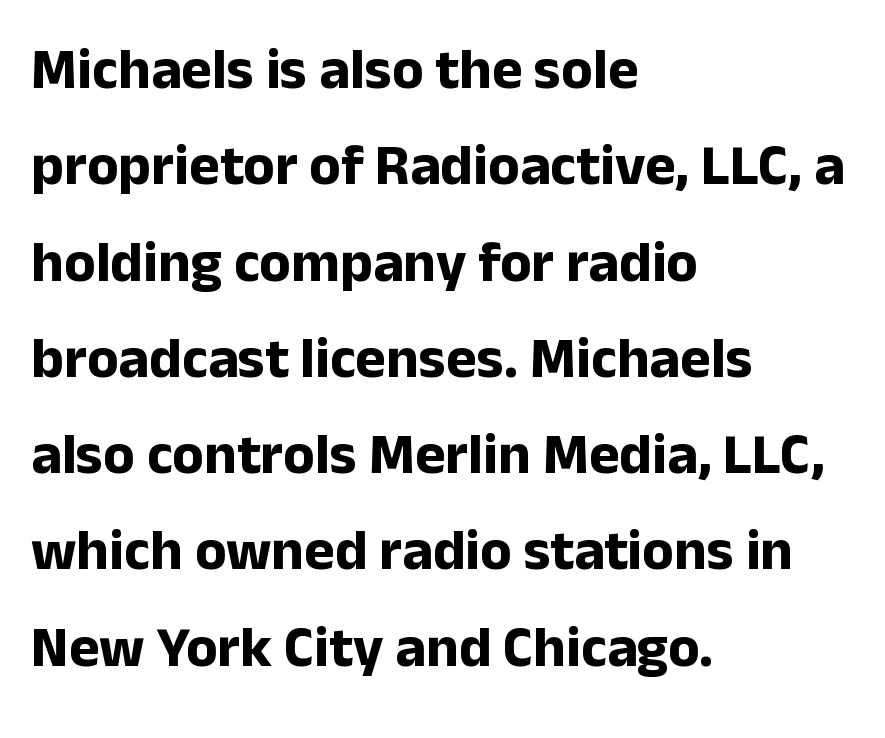
Q: Is the text bold? A: Yes.
Q: Is the text italic (slanted)? A: No, it is upright.
Q: Is the typeface a serif or a sans-serif typeface? A: Sans-serif.
Q: Is the text underlined? A: No.
Q: How is the paragraph aligned? A: Left-aligned.
Q: Is the spacing between letters normal or unusually wide? A: Normal.
Q: Is the spacing between lines tight, normal or loose? A: Normal.
Q: Width (condensed, normal, or wide)? A: Normal.
Q: Stroke contrast? A: Low.
Q: x-height? A: Medium.
Q: Monospaced? A: No.
